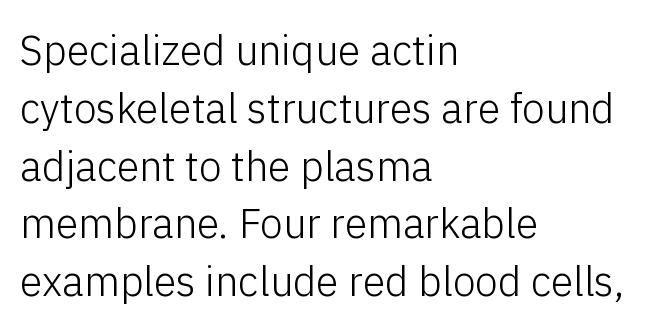
{"serif": "no", "italic": "no", "bold": "no", "weight": "light", "width": "normal", "stroke_contrast": "low", "x_height": "medium", "monospaced": "no", "underline": "no", "align": "left", "line_spacing": "normal", "line_spacing_ratio": 1.41, "letter_spacing": "normal", "letter_spacing_em": 0.0, "glyph_px": 41}
